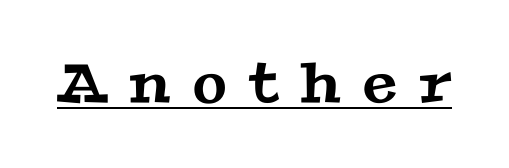
The image shows 55 px wide serif type; set unusually wide letter spacing (+0.41 em), underlined; medium stroke contrast and a medium x-height.
